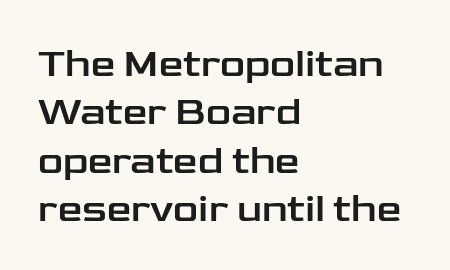
The image shows 39 px wide sans-serif type, upright; set left-aligned, line spacing 1.24x, normal letter spacing, not underlined; low stroke contrast and a medium x-height.
